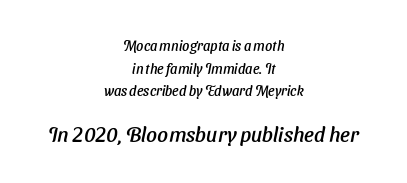
The image shows 21 px text type; set centered, normal line spacing (1.61x), normal letter spacing, not underlined; the second (bottom) block is 1.5x larger.
